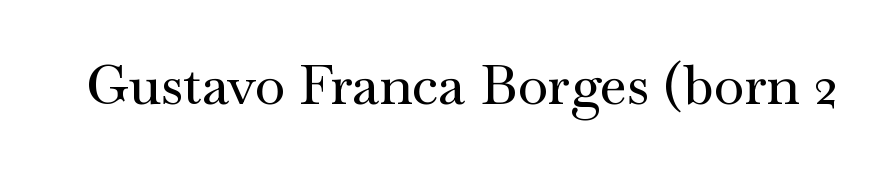
This rendering employs a face with finishing strokes, i.e., a serif. A roman cut, with each character standing at attention. Any mark beneath the type? The region is blank. This sample has the flowing, uneven cadence of proportional lettering. The type is set solid horizontally, with unmodified tracking.
